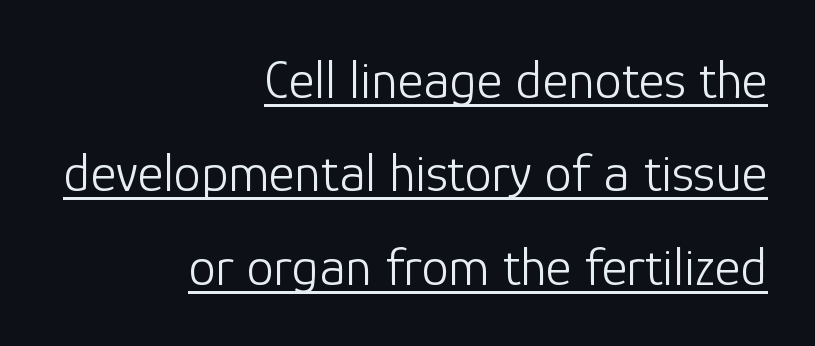
The image shows 55 px light sans-serif type, upright; set right-aligned, normal line spacing (1.7x), normal letter spacing, underlined; low stroke contrast and a medium x-height.
